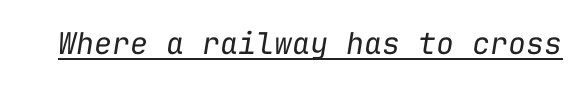
The image shows 30 px regular-weight type, italic (leaning right), monospaced; set normal letter spacing, underlined; low stroke contrast and a medium x-height.
